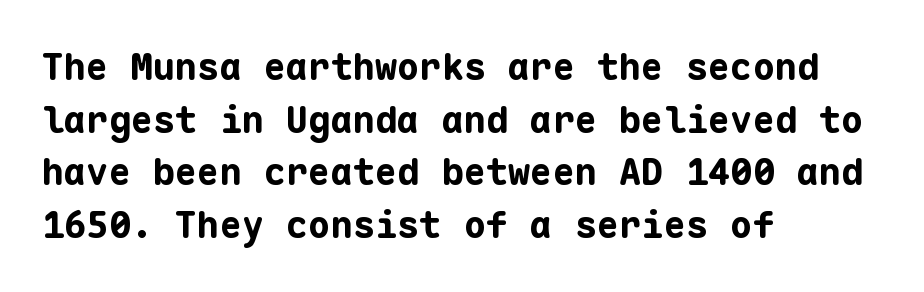
The image shows 37 px bold sans-serif type, upright, monospaced; set left-aligned, normal line spacing (1.42x), normal letter spacing, not underlined; low stroke contrast and a medium x-height.
